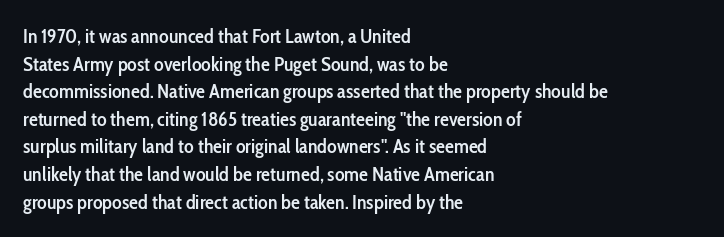
Q: Is the text bold? A: Semi-bold.
Q: Is the text italic (slanted)? A: No, it is upright.
Q: Is the text underlined? A: No.
Q: How is the paragraph aligned? A: Left-aligned.
Q: Is the spacing between letters normal or unusually wide? A: Normal.
Q: Is the spacing between lines tight, normal or loose? A: Normal.
